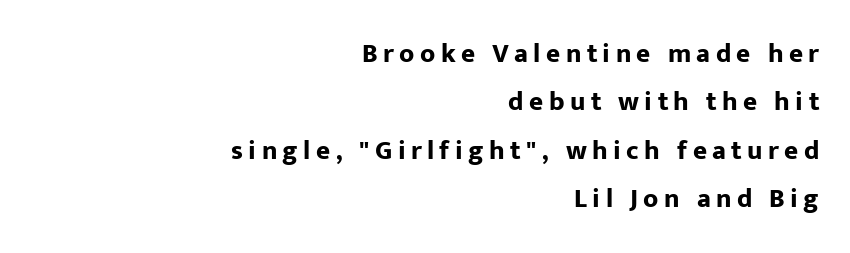
{"italic": "no", "bold": "yes", "underline": "no", "align": "right", "line_spacing_ratio": 1.79, "letter_spacing": "wide", "letter_spacing_em": 0.2, "glyph_px": 27}
